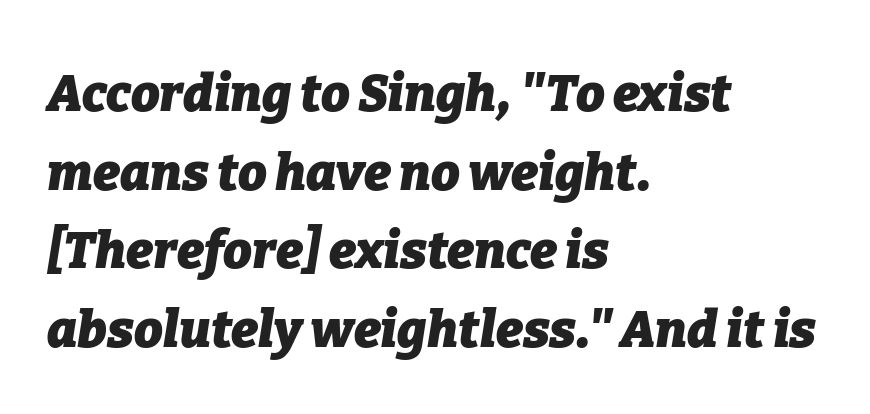
Q: Is the text bold? A: Yes.
Q: Is the text italic (slanted)? A: Yes, it leans right by about 9 degrees.
Q: Is the text underlined? A: No.
Q: How is the paragraph aligned? A: Left-aligned.
Q: Is the spacing between letters normal or unusually wide? A: Normal.
Q: Is the spacing between lines tight, normal or loose? A: Normal.
Q: Width (condensed, normal, or wide)? A: Normal.
Q: Stroke contrast? A: Low.
Q: x-height? A: Medium.
Q: Monospaced? A: No.
